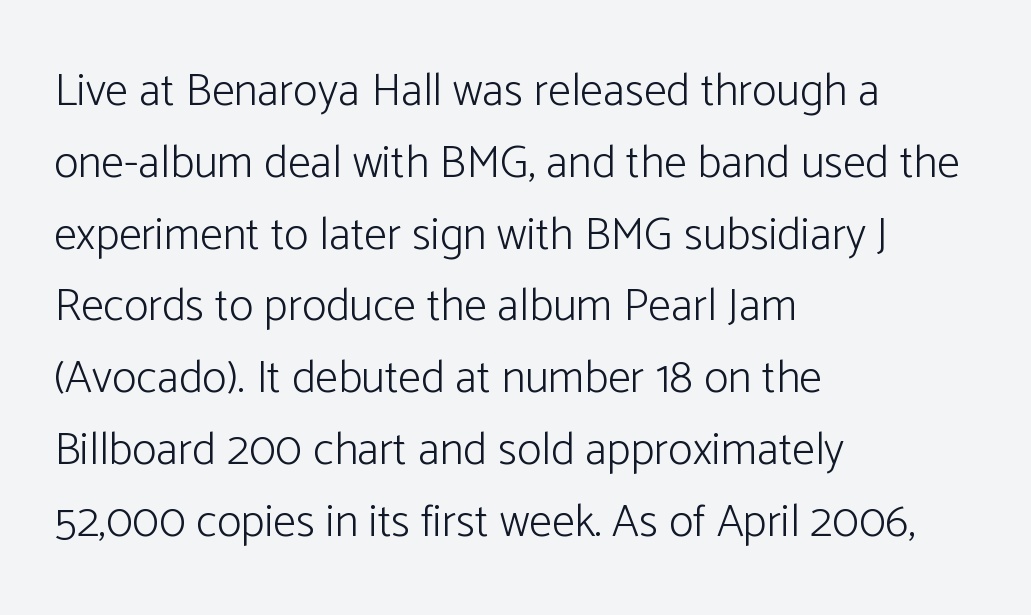
The image shows 46 px light sans-serif type, upright; set left-aligned, normal line spacing (1.56x), normal letter spacing, not underlined; low stroke contrast and a medium x-height.
